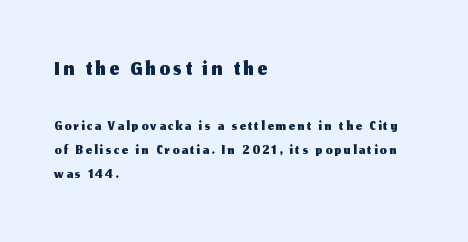
The image shows 33 px sans-serif type, upright; set left-aligned, tight line spacing (1.09x), not underlined; the first (top) block is 1.5x larger; medium stroke contrast and a medium x-height.
